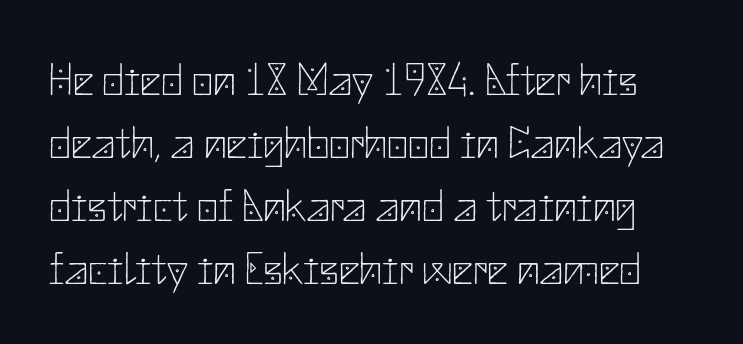
Check where the strokes stop: nothing finishes them off — pure sans. The leading is moderate, giving the passage an even texture. The lettering holds an erect, upright posture throughout. The passage shown has conventional tracking throughout. Weight: regular or lighter.
